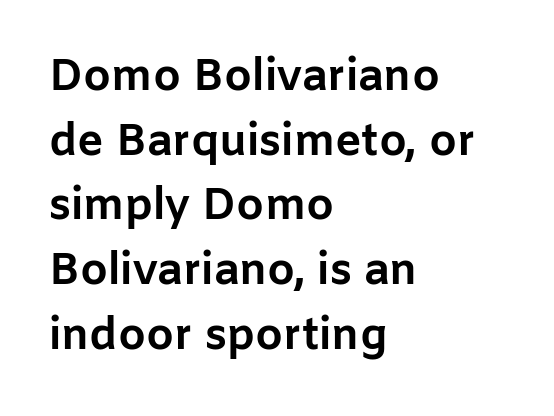
The image shows 44 px bold sans-serif type, upright; set left-aligned, normal line spacing (1.47x), normal letter spacing, not underlined; low stroke contrast and a medium x-height.
